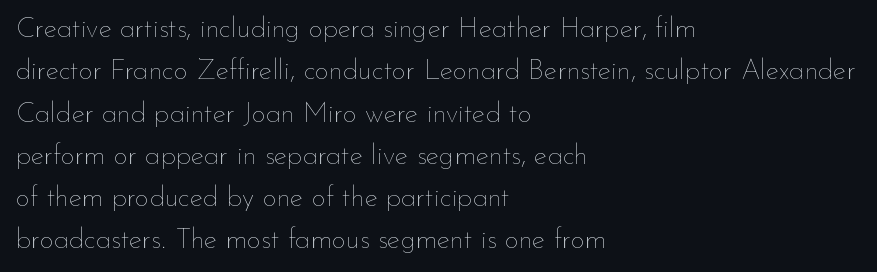
{"italic": "no", "bold": "no", "weight": "thin", "width": "normal", "stroke_contrast": "low", "x_height": "small", "monospaced": "no", "underline": "no", "align": "left", "line_spacing": "normal", "line_spacing_ratio": 1.51, "letter_spacing": "normal", "letter_spacing_em": 0.0, "glyph_px": 28}
